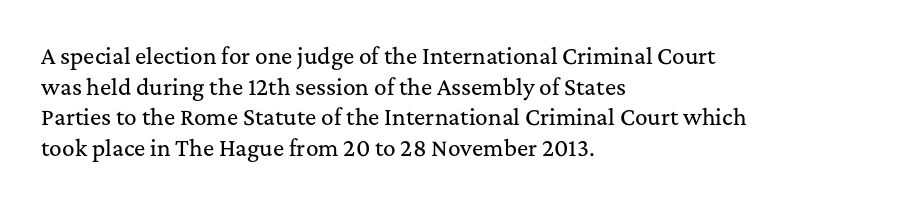
{"italic": "no", "underline": "no", "align": "left", "line_spacing": "normal", "line_spacing_ratio": 1.46, "letter_spacing": "normal", "letter_spacing_em": 0.0, "glyph_px": 21}
